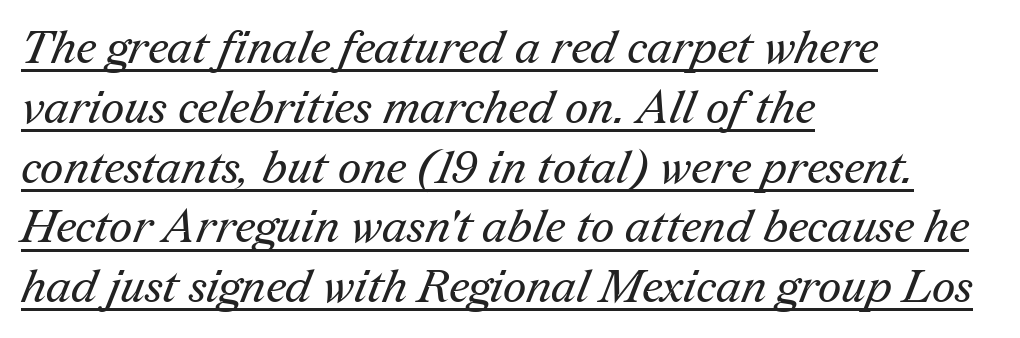
Q: Is the text bold? A: No.
Q: Is the typeface a serif or a sans-serif typeface? A: Serif.
Q: Is the text underlined? A: Yes.
Q: How is the paragraph aligned? A: Left-aligned.
Q: Is the spacing between letters normal or unusually wide? A: Normal.
Q: Is the spacing between lines tight, normal or loose? A: Normal.
Q: Width (condensed, normal, or wide)? A: Normal.
Q: Stroke contrast? A: Medium.
Q: x-height? A: Medium.
Q: Monospaced? A: No.
